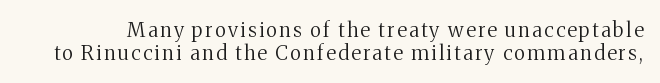
The space between consecutive lines is stingy. Any mark beneath the type? The region is blank. You can tell it's not italic because the verticals are truly vertical. Nothing heavy about these letters — not bold at all.
